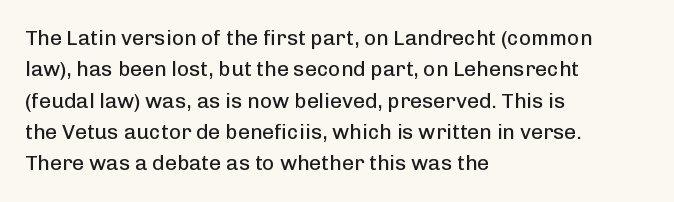
Q: Is the text bold? A: No.
Q: Is the text italic (slanted)? A: No, it is upright.
Q: Is the text underlined? A: No.
Q: How is the paragraph aligned? A: Left-aligned.
Q: Is the spacing between letters normal or unusually wide? A: Normal.
Q: Is the spacing between lines tight, normal or loose? A: Normal.
